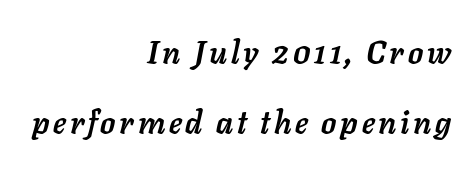
Q: Is the text bold? A: Yes.
Q: Is the text italic (slanted)? A: Yes, it leans right by about 11 degrees.
Q: Is the text underlined? A: No.
Q: How is the paragraph aligned? A: Right-aligned.
Q: Is the spacing between lines tight, normal or loose? A: Loose.
Q: Width (condensed, normal, or wide)? A: Normal.
Q: Stroke contrast? A: Low.
Q: x-height? A: Medium.
Q: Monospaced? A: No.
